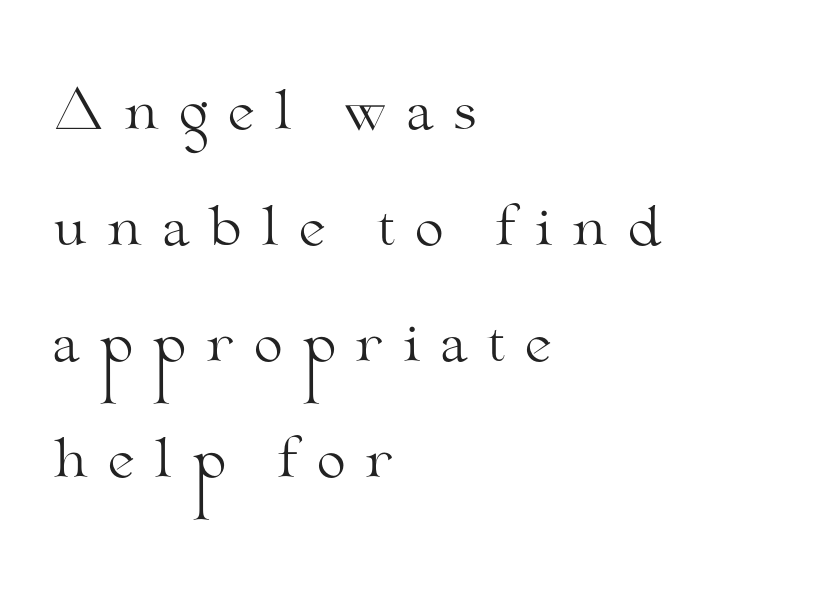
The image shows 53 px light, wide serif type, upright; set left-aligned, loose line spacing (2.19x), unusually wide letter spacing (+0.33 em), not underlined; medium stroke contrast and a small x-height.
